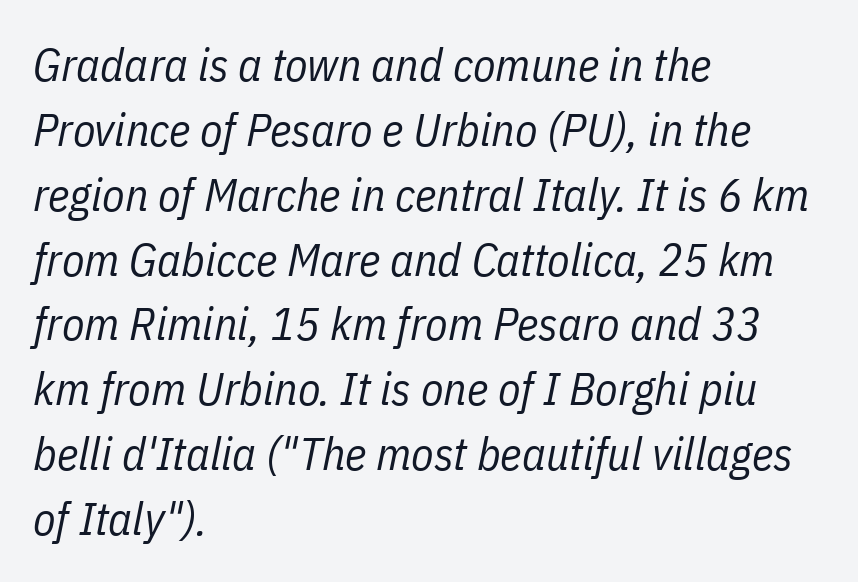
Q: Is the text bold? A: No.
Q: Is the text italic (slanted)? A: Yes, it leans right by about 11 degrees.
Q: Is the text underlined? A: No.
Q: How is the paragraph aligned? A: Left-aligned.
Q: Is the spacing between letters normal or unusually wide? A: Normal.
Q: Is the spacing between lines tight, normal or loose? A: Normal.
Q: Width (condensed, normal, or wide)? A: Condensed.
Q: Stroke contrast? A: Low.
Q: x-height? A: Medium.
Q: Monospaced? A: No.
